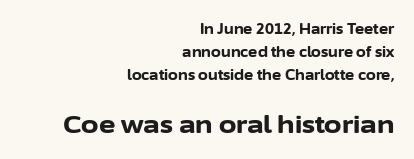
Q: Is the text bold? A: Yes.
Q: Is the text italic (slanted)? A: No, it is upright.
Q: Is the text underlined? A: No.
Q: How is the paragraph aligned? A: Right-aligned.
Q: Is the spacing between letters normal or unusually wide? A: Normal.
Q: Is the spacing between lines tight, normal or loose? A: Normal.
Q: Which block of text is set in a larger size, the first (top) or the second (bottom)? A: The second (bottom) one.
